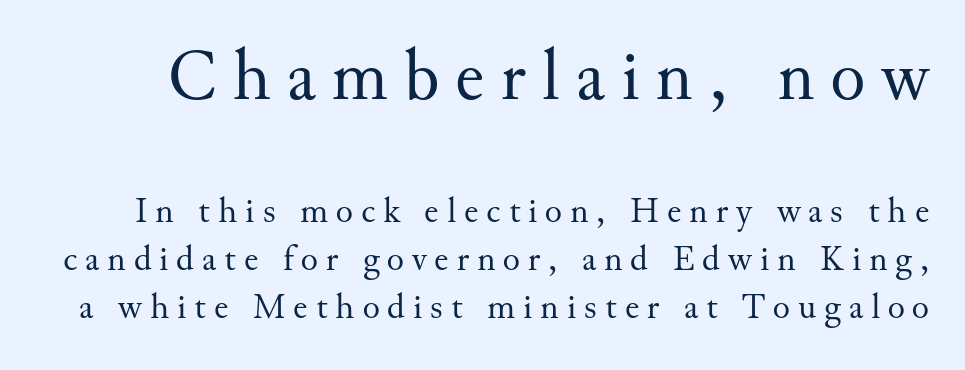
The image shows 73 px regular-weight serif type, upright; set normal line spacing (1.33x), unusually wide letter spacing (+0.22 em), not underlined; the first (top) block is 2.03x larger; medium stroke contrast and a small x-height.
